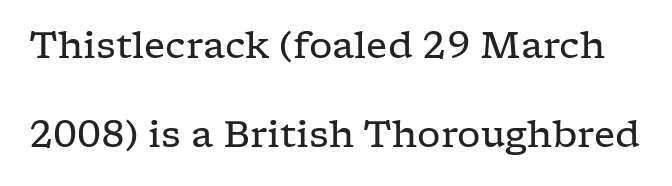
Q: Is the text bold? A: No.
Q: Is the text italic (slanted)? A: No, it is upright.
Q: Is the typeface a serif or a sans-serif typeface? A: Serif.
Q: Is the text underlined? A: No.
Q: Is the spacing between letters normal or unusually wide? A: Normal.
Q: Is the spacing between lines tight, normal or loose? A: Loose.
Q: Width (condensed, normal, or wide)? A: Wide.
Q: Stroke contrast? A: Low.
Q: x-height? A: Medium.
Q: Monospaced? A: No.
